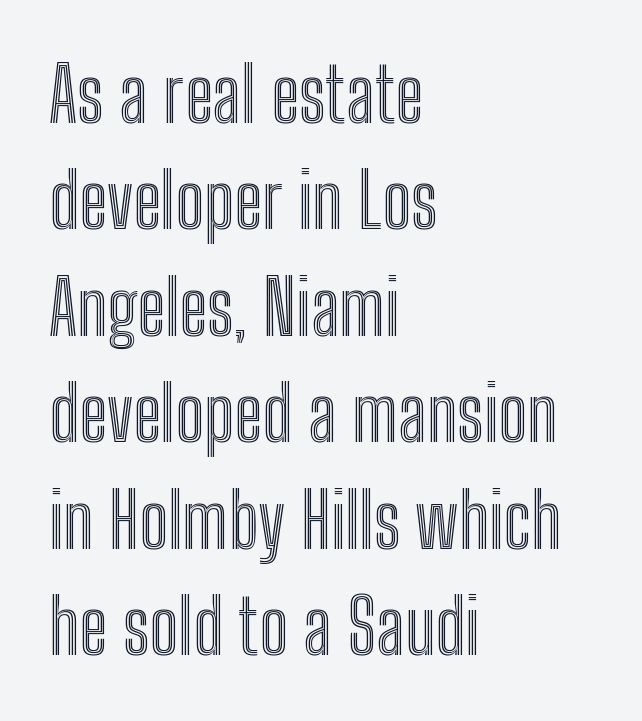
{"italic": "no", "width": "condensed", "x_height": "medium", "monospaced": "no", "underline": "no", "align": "left", "line_spacing": "normal", "line_spacing_ratio": 1.42, "letter_spacing": "normal", "letter_spacing_em": 0.0, "glyph_px": 75}
